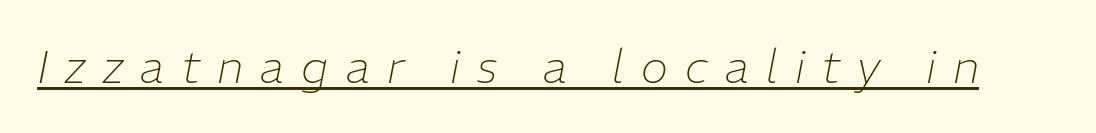
Q: Is the text bold? A: No.
Q: Is the text italic (slanted)? A: Yes, it leans right by about 11 degrees.
Q: Is the text underlined? A: Yes.
Q: Is the spacing between letters normal or unusually wide? A: Unusually wide.
Q: Width (condensed, normal, or wide)? A: Normal.
Q: Stroke contrast? A: Low.
Q: x-height? A: Medium.
Q: Monospaced? A: No.
